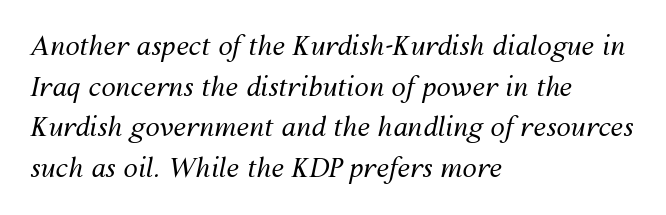
The image shows 26 px text type, italic (leaning right); set left-aligned, normal line spacing (1.56x), normal letter spacing, not underlined.
